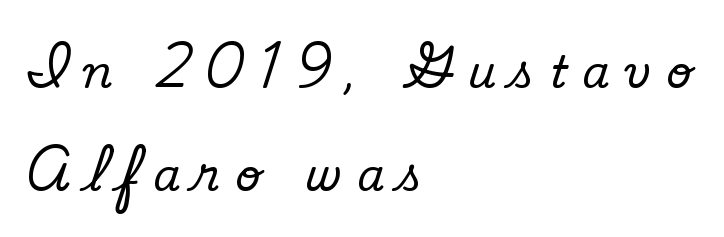
Q: Is the text bold? A: No.
Q: Is the typeface a serif or a sans-serif typeface? A: Sans-serif.
Q: Is the text underlined? A: No.
Q: How is the paragraph aligned? A: Left-aligned.
Q: Is the spacing between letters normal or unusually wide? A: Unusually wide.
Q: Is the spacing between lines tight, normal or loose? A: Loose.
Q: Width (condensed, normal, or wide)? A: Normal.
Q: Stroke contrast? A: Low.
Q: x-height? A: Small.
Q: Monospaced? A: No.
